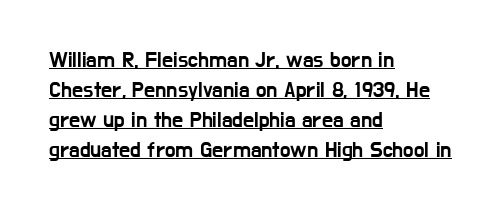
{"italic": "no", "underline": "yes", "align": "left", "line_spacing": "normal", "line_spacing_ratio": 1.36, "letter_spacing": "normal", "letter_spacing_em": 0.0, "glyph_px": 22}
